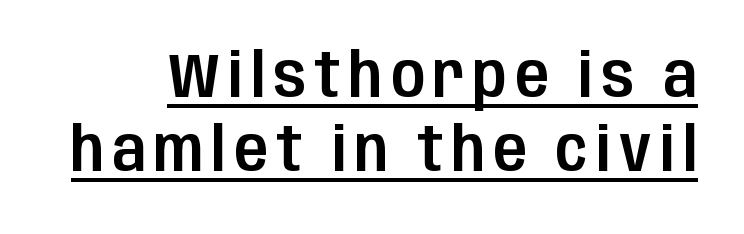
Q: Is the text italic (slanted)? A: No, it is upright.
Q: Is the typeface a serif or a sans-serif typeface? A: Sans-serif.
Q: Is the text underlined? A: Yes.
Q: Width (condensed, normal, or wide)? A: Condensed.
Q: Stroke contrast? A: Low.
Q: x-height? A: Large.
Q: Monospaced? A: No.
